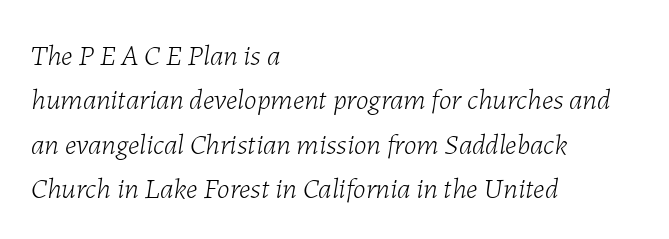
Glyph-to-glyph distance matches everyday printed text. An italicized treatment has been applied to the whole sample. The face looks like a standard text weight, possibly lighter. The area under the type is left untouched. Notice how the passage keeps a crisp vertical edge on the left only. The lines sit at an ordinary, default distance from one another.
